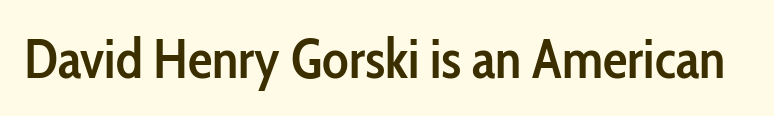
The image shows 55 px semibold, condensed sans-serif type, upright; set normal letter spacing, not underlined; low stroke contrast and a medium x-height.
